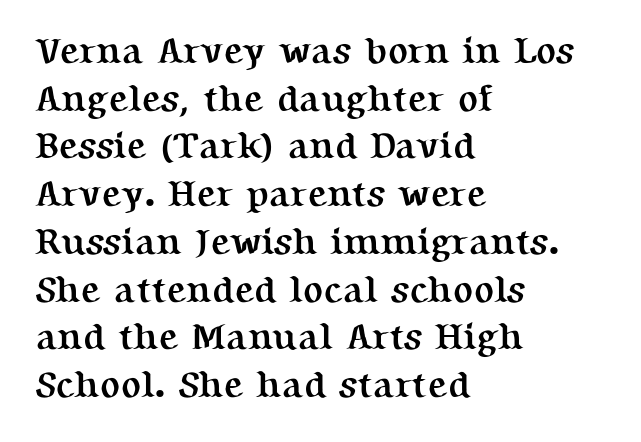
Q: Is the text bold? A: Yes.
Q: Is the text italic (slanted)? A: No, it is upright.
Q: Is the typeface a serif or a sans-serif typeface? A: Serif.
Q: Is the text underlined? A: No.
Q: How is the paragraph aligned? A: Left-aligned.
Q: Is the spacing between letters normal or unusually wide? A: Normal.
Q: Is the spacing between lines tight, normal or loose? A: Normal.
Q: Width (condensed, normal, or wide)? A: Normal.
Q: Stroke contrast? A: Medium.
Q: x-height? A: Medium.
Q: Monospaced? A: No.
